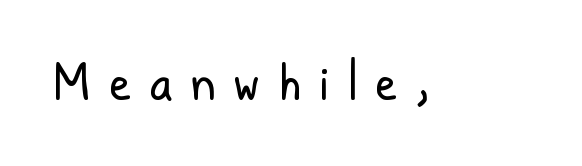
{"serif": "no", "italic": "no", "bold": "no", "weight": "regular", "width": "condensed", "stroke_contrast": "low", "x_height": "medium", "monospaced": "no", "underline": "no", "letter_spacing": "wide", "letter_spacing_em": 0.39, "glyph_px": 48}
